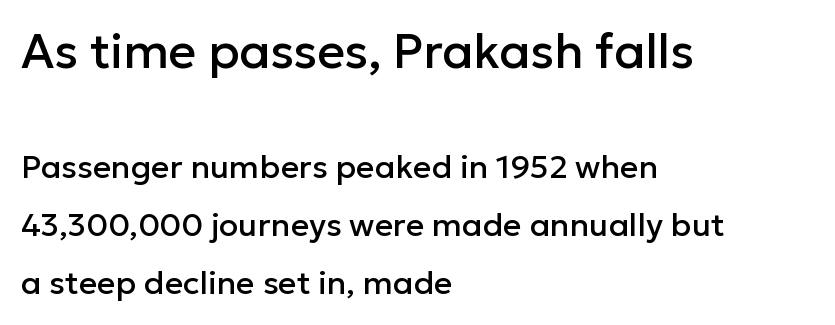
The image shows 48 px sans-serif type, upright; set left-aligned, line spacing 1.81x, normal letter spacing, not underlined; the first (top) block is 1.5x larger; low stroke contrast and a medium x-height.
